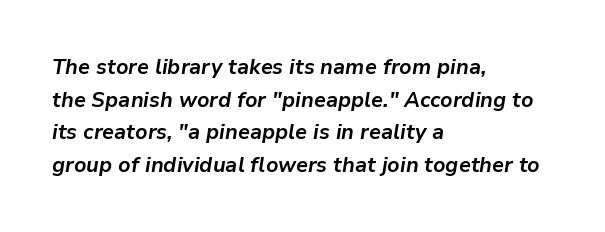
{"italic": "yes", "lean": "right", "slant_degrees": 9, "bold": "yes", "underline": "no", "align": "left", "line_spacing": "normal", "line_spacing_ratio": 1.55, "letter_spacing": "normal", "letter_spacing_em": 0.0, "glyph_px": 21}
